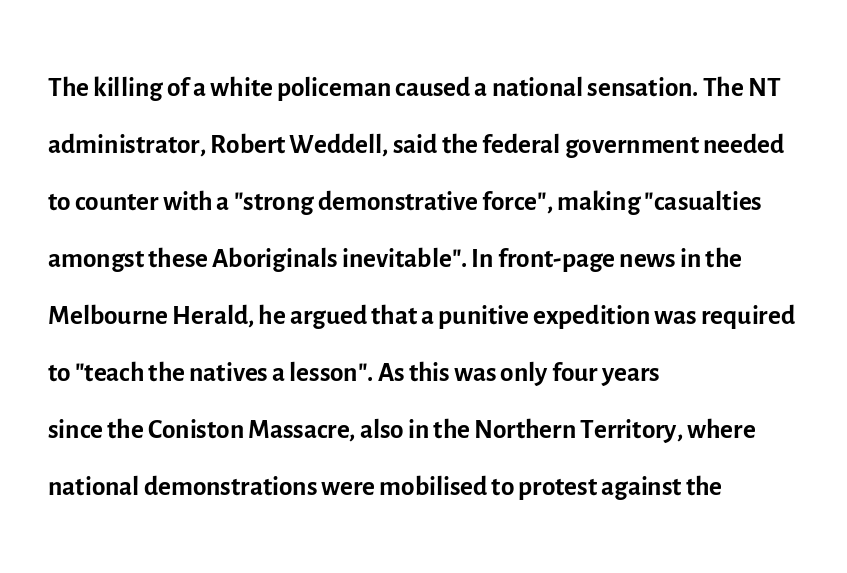
The image shows 39 px regular-weight sans-serif type, upright; set left-aligned, normal line spacing (1.46x), normal letter spacing, not underlined; a medium x-height.
